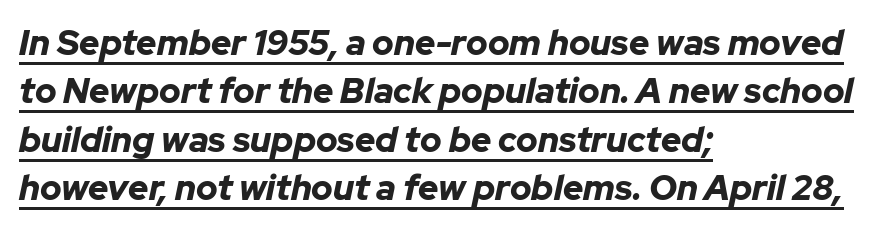
Q: Is the text bold? A: Yes.
Q: Is the text italic (slanted)? A: Yes, it leans right by about 12 degrees.
Q: Is the text underlined? A: Yes.
Q: How is the paragraph aligned? A: Left-aligned.
Q: Is the spacing between letters normal or unusually wide? A: Normal.
Q: Is the spacing between lines tight, normal or loose? A: Normal.
Q: Width (condensed, normal, or wide)? A: Normal.
Q: Stroke contrast? A: Low.
Q: x-height? A: Medium.
Q: Monospaced? A: No.
